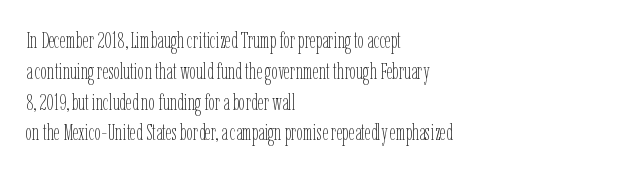
Descenders are the only things crossing below the line. The font sits on the lighter half of the weight spectrum, regular included. Does the copy run flush right? No — it runs flush left. Vertically, the passage feels balanced, rows spaced as you'd expect.
